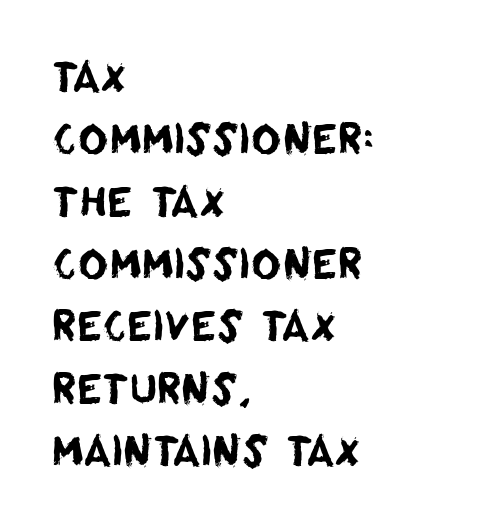
Q: Is the typeface a serif or a sans-serif typeface? A: Sans-serif.
Q: Is the text underlined? A: No.
Q: How is the paragraph aligned? A: Left-aligned.
Q: Is the spacing between letters normal or unusually wide? A: Normal.
Q: Is the spacing between lines tight, normal or loose? A: Normal.
Q: Width (condensed, normal, or wide)? A: Normal.
Q: Stroke contrast? A: Low.
Q: x-height? A: Large.
Q: Monospaced? A: No.
